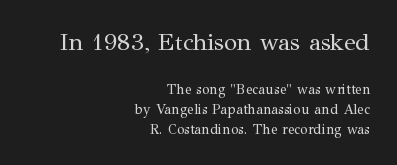
The image shows 24 px text type, upright; set right-aligned, normal line spacing (1.41x), normal letter spacing, not underlined; the first (top) block is 1.71x larger.
